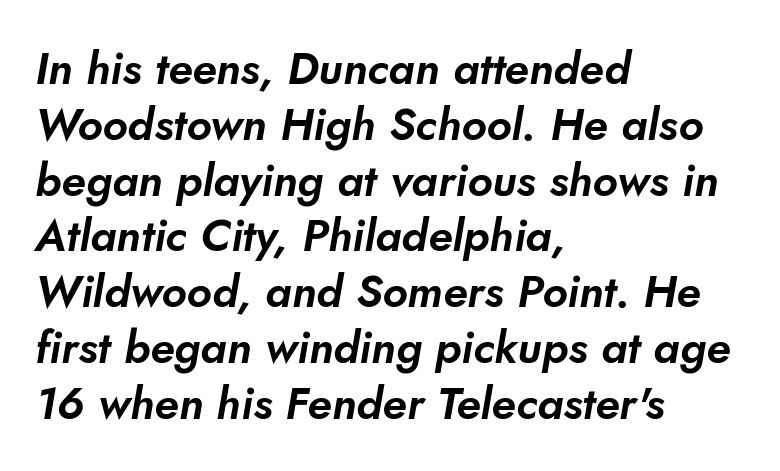
Q: Is the typeface a serif or a sans-serif typeface? A: Sans-serif.
Q: Is the text underlined? A: No.
Q: How is the paragraph aligned? A: Left-aligned.
Q: Is the spacing between letters normal or unusually wide? A: Normal.
Q: Width (condensed, normal, or wide)? A: Normal.
Q: Stroke contrast? A: Low.
Q: x-height? A: Small.
Q: Monospaced? A: No.
